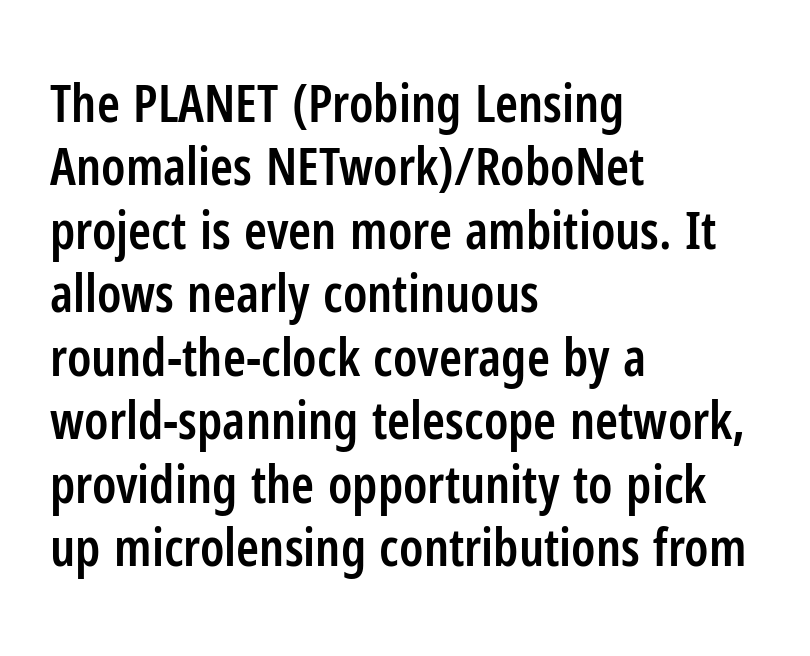
Q: Is the text bold? A: Semi-bold.
Q: Is the text italic (slanted)? A: No, it is upright.
Q: Is the typeface a serif or a sans-serif typeface? A: Sans-serif.
Q: Is the text underlined? A: No.
Q: How is the paragraph aligned? A: Left-aligned.
Q: Is the spacing between letters normal or unusually wide? A: Normal.
Q: Width (condensed, normal, or wide)? A: Condensed.
Q: Stroke contrast? A: Low.
Q: x-height? A: Medium.
Q: Monospaced? A: No.
